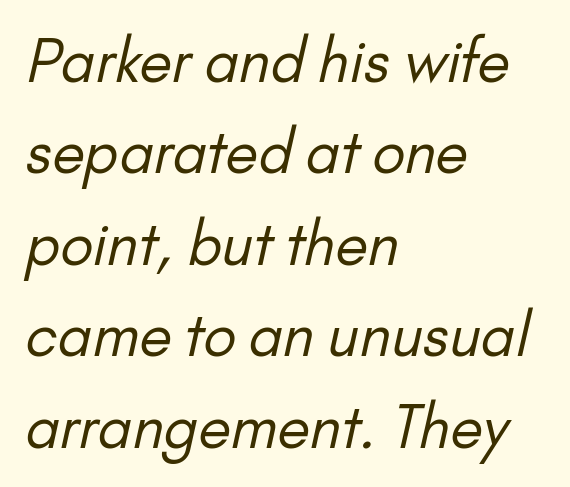
{"serif": "no", "bold": "no", "weight": "regular", "width": "normal", "stroke_contrast": "low", "x_height": "small", "monospaced": "no", "underline": "no", "align": "left", "line_spacing": "normal", "line_spacing_ratio": 1.55, "letter_spacing": "normal", "letter_spacing_em": 0.0, "glyph_px": 59}
